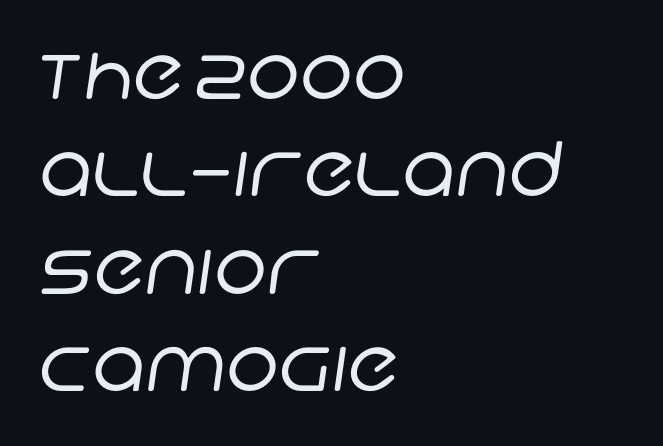
Any mark beneath the type? The region is blank. Caption: multi-line text, flush left, ragged right. There is no visible air inserted between adjacent glyphs. The passage shown is not bold in any degree. Proportional: the letters do not fall into vertical columns.
